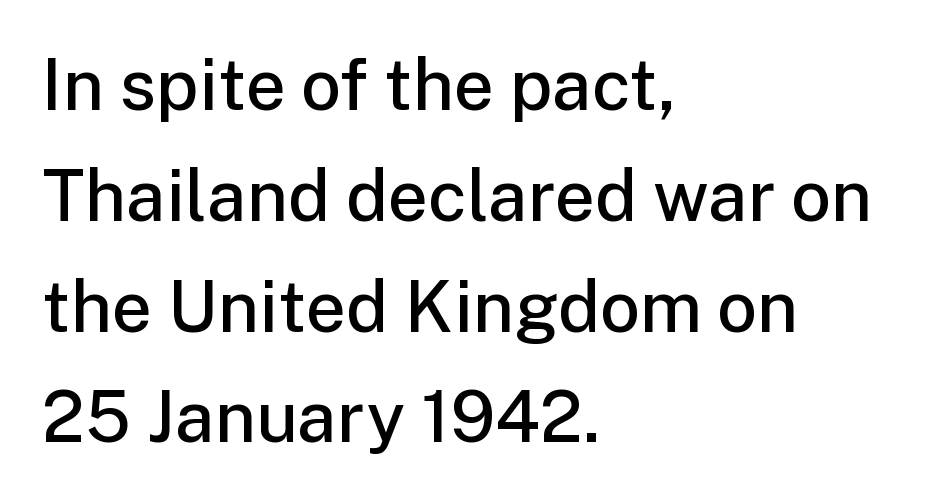
Q: Is the text bold? A: Semi-bold.
Q: Is the text italic (slanted)? A: No, it is upright.
Q: Is the typeface a serif or a sans-serif typeface? A: Sans-serif.
Q: Is the text underlined? A: No.
Q: How is the paragraph aligned? A: Left-aligned.
Q: Is the spacing between letters normal or unusually wide? A: Normal.
Q: Is the spacing between lines tight, normal or loose? A: Normal.
Q: Width (condensed, normal, or wide)? A: Normal.
Q: Stroke contrast? A: Low.
Q: x-height? A: Medium.
Q: Monospaced? A: No.
